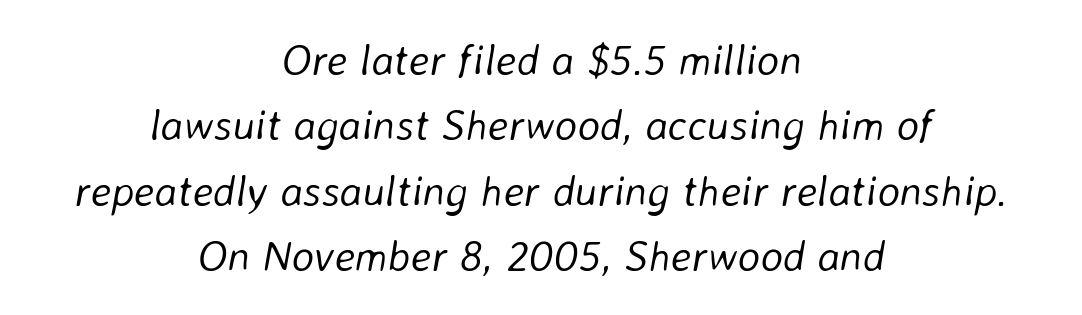
What stands out about the letter spacing? Nothing — it is the standard amount. Is there much room between lines? A standard amount, neither cramped nor airy. These glyphs show unthickened strokes, regular width or finer. Clear beneath every line of the passage. Varying glyph widths throughout — classic text-font behaviour. One-word summary of the alignment: center.
